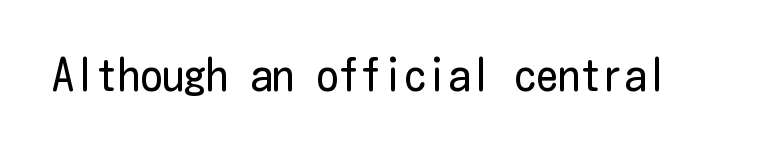
A typesetter would label this face a sans. Short note: letters normally spaced. A bare baseline throughout the passage. Compared with a typical body face, this is equally light or lighter still. In terms of posture, this sample is upright.
